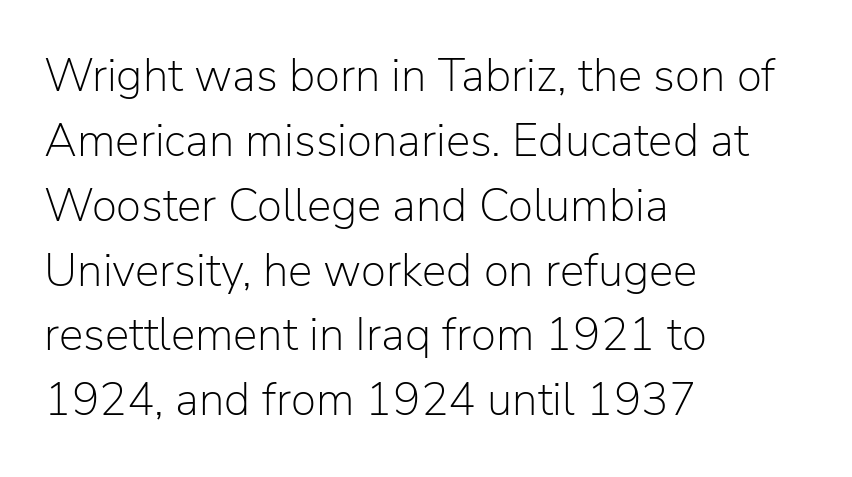
The image shows 46 px light sans-serif type, upright; set left-aligned, normal line spacing (1.41x), normal letter spacing, not underlined; low stroke contrast and a medium x-height.
